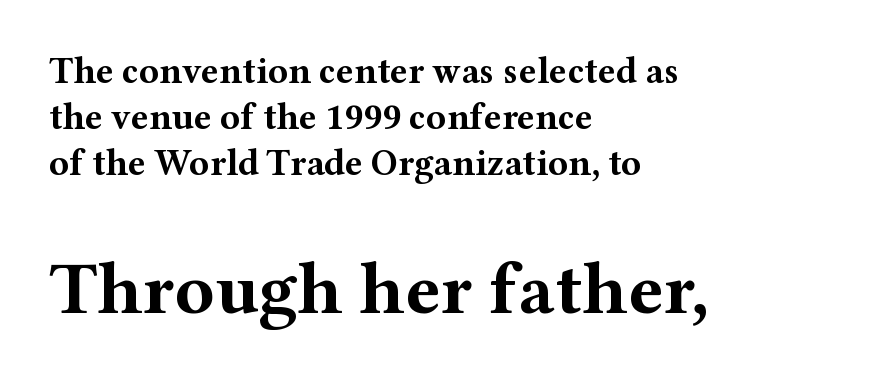
The passage shown is typed in a proportional face where columns would drift. The typesetting leans heavy: a genuine bold. The passage shown has conventional tracking throughout. Note: smaller setting up top, larger setting below.
